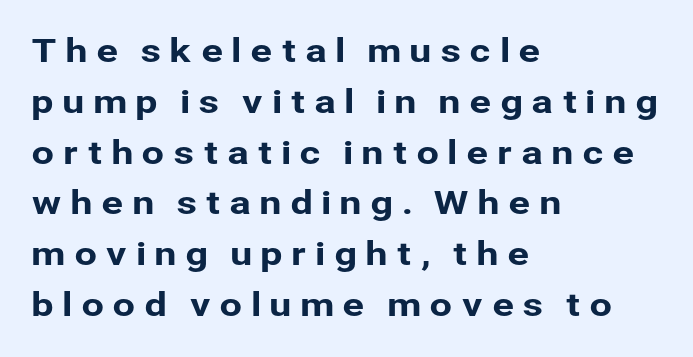
Underlining? Definitely not there. The lettering holds an erect, upright posture throughout. Stroke terminals: plain, sans-serif. Note the varied advance widths — an 'i' is clearly narrower than an 'm'. Short note: letters widely spaced. This sample keeps an unexceptional amount of space between lines.
